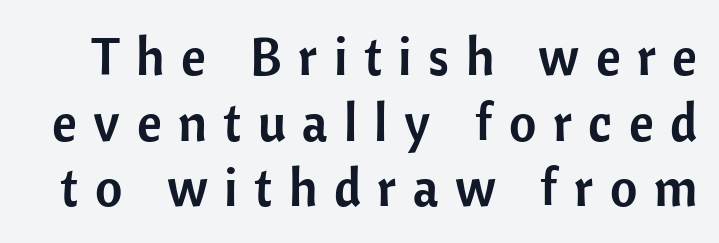
{"serif": "no", "italic": "no", "width": "normal", "stroke_contrast": "low", "x_height": "medium", "monospaced": "no", "underline": "no", "line_spacing_ratio": 1.24, "letter_spacing": "wide", "letter_spacing_em": 0.31, "glyph_px": 53}
